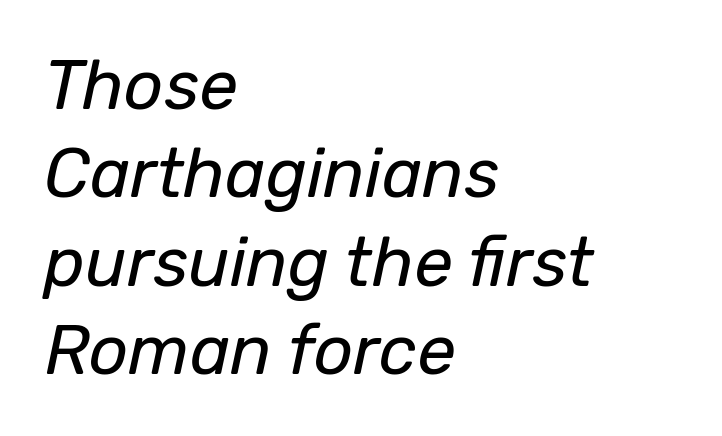
Q: Is the text bold? A: No.
Q: Is the text italic (slanted)? A: Yes, it leans right by about 12 degrees.
Q: Is the text underlined? A: No.
Q: How is the paragraph aligned? A: Left-aligned.
Q: Is the spacing between letters normal or unusually wide? A: Normal.
Q: Is the spacing between lines tight, normal or loose? A: Normal.
Q: Width (condensed, normal, or wide)? A: Normal.
Q: Stroke contrast? A: Low.
Q: x-height? A: Medium.
Q: Monospaced? A: No.
